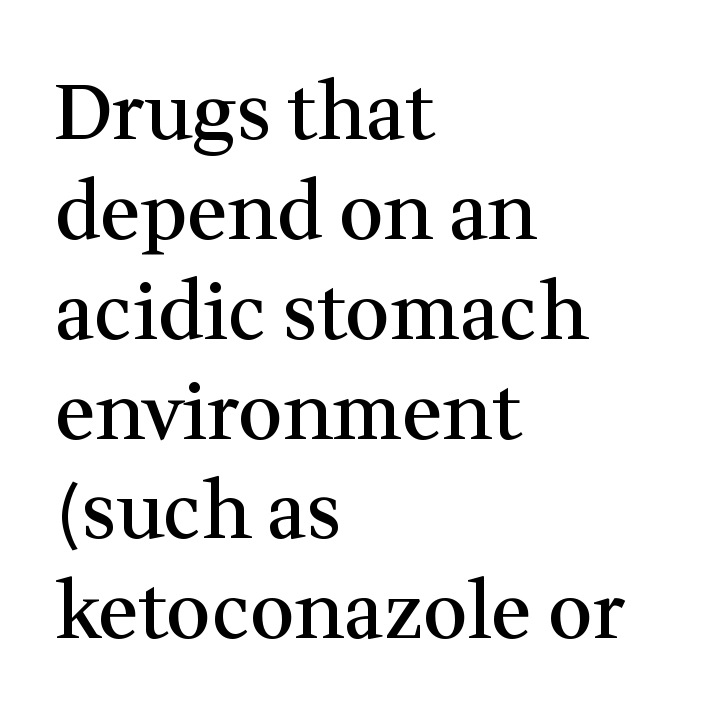
{"serif": "yes", "italic": "no", "bold": "semi", "weight": "semibold", "width": "normal", "stroke_contrast": "medium", "x_height": "medium", "monospaced": "no", "underline": "no", "align": "left", "line_spacing": "normal", "line_spacing_ratio": 1.28, "letter_spacing": "normal", "letter_spacing_em": 0.0, "glyph_px": 78}
